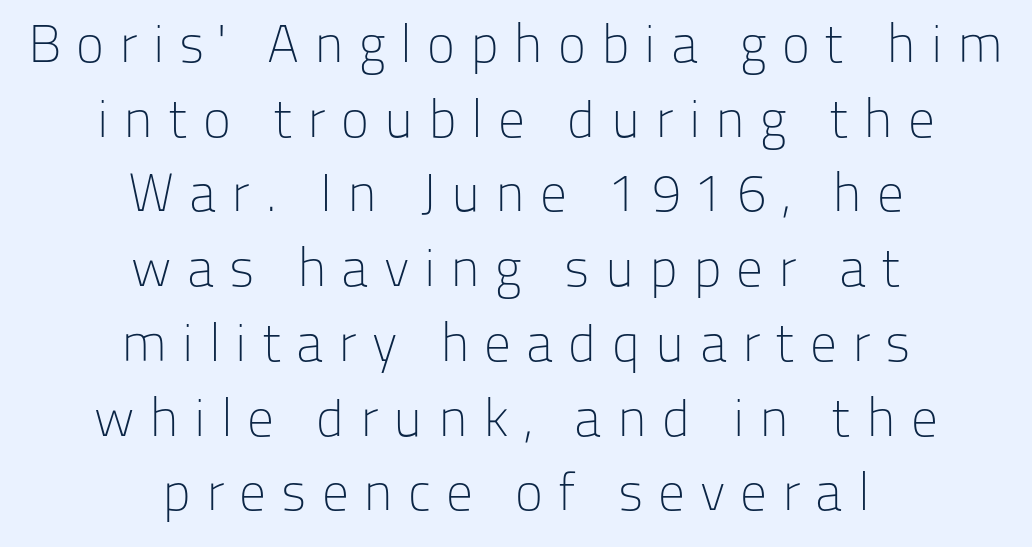
Q: Is the text bold? A: No.
Q: Is the text italic (slanted)? A: No, it is upright.
Q: Is the typeface a serif or a sans-serif typeface? A: Sans-serif.
Q: Is the text underlined? A: No.
Q: How is the paragraph aligned? A: Centered.
Q: Is the spacing between letters normal or unusually wide? A: Unusually wide.
Q: Is the spacing between lines tight, normal or loose? A: Normal.
Q: Width (condensed, normal, or wide)? A: Normal.
Q: Stroke contrast? A: Low.
Q: x-height? A: Medium.
Q: Monospaced? A: No.
